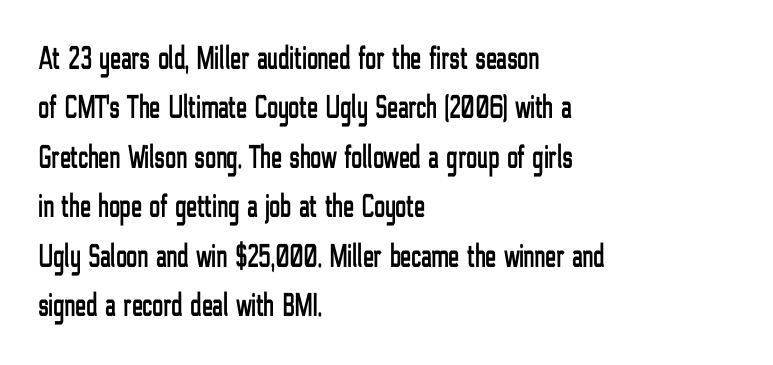
Q: Is the text italic (slanted)? A: No, it is upright.
Q: Is the typeface a serif or a sans-serif typeface? A: Sans-serif.
Q: Is the text underlined? A: No.
Q: How is the paragraph aligned? A: Left-aligned.
Q: Is the spacing between letters normal or unusually wide? A: Normal.
Q: Is the spacing between lines tight, normal or loose? A: Normal.
Q: Width (condensed, normal, or wide)? A: Condensed.
Q: Stroke contrast? A: Low.
Q: x-height? A: Medium.
Q: Monospaced? A: No.
